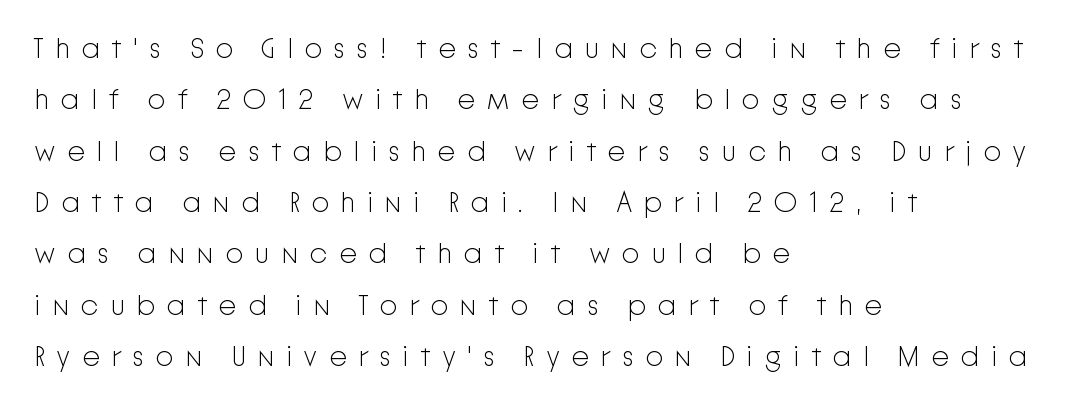
Spacing verdict: proportional, widths tailored to each character. The lines are quadded left. Does the lettering tilt? It doesn't — this is upright. On a weight scale, this lands at 450 or below. Compared with typical body copy, the letter spacing here is much looser.
